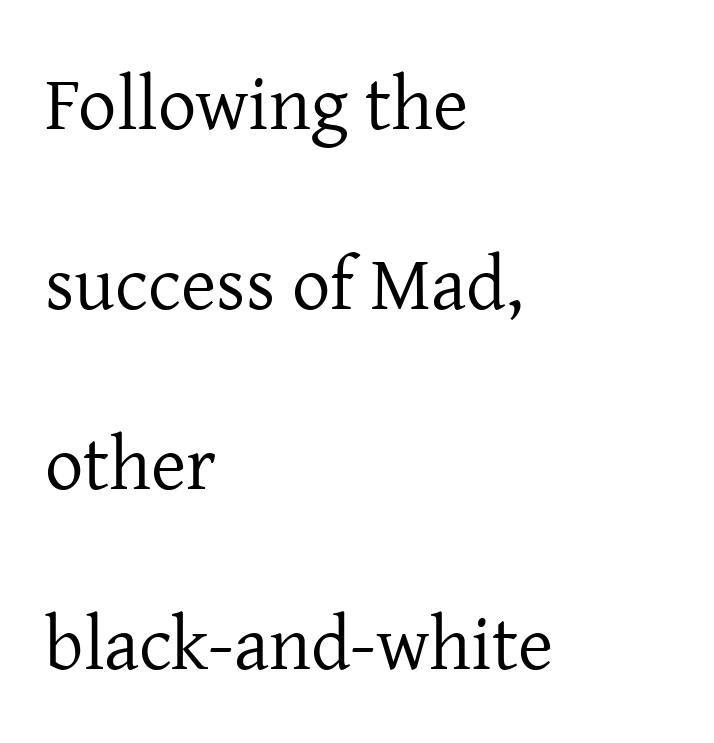
Look at the tracking — it's just the regular setting, nothing added. Heft: none added — not bold. The block of text is sparse from top to bottom, with ample space between rows. The setting favours the left margin, as ordinary paragraphs usually do. You could not count columns in this text — the font is proportionally spaced.
